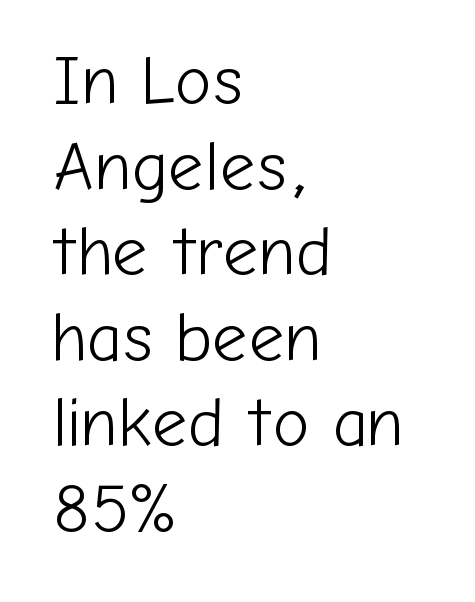
Q: Is the text bold? A: No.
Q: Is the text italic (slanted)? A: No, it is upright.
Q: Is the typeface a serif or a sans-serif typeface? A: Sans-serif.
Q: Is the text underlined? A: No.
Q: How is the paragraph aligned? A: Left-aligned.
Q: Is the spacing between letters normal or unusually wide? A: Normal.
Q: Width (condensed, normal, or wide)? A: Normal.
Q: Stroke contrast? A: Low.
Q: x-height? A: Medium.
Q: Monospaced? A: No.
